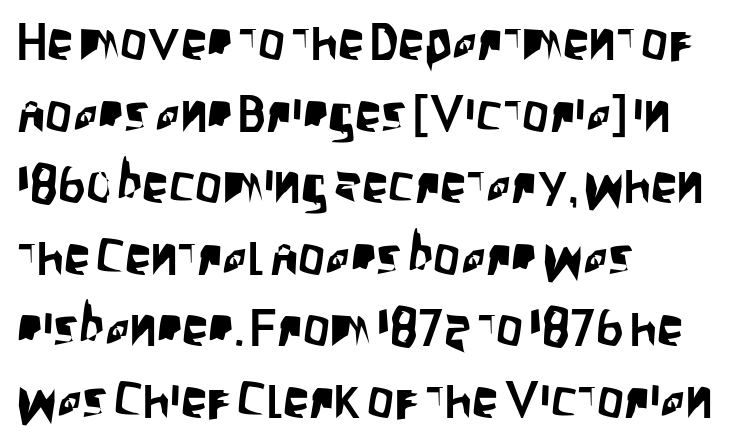
The image shows 53 px condensed sans-serif type, upright; set left-aligned, normal line spacing (1.35x), normal letter spacing, not underlined; low stroke contrast and a large x-height.
